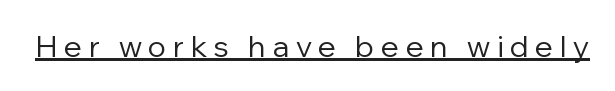
Is this a fixed-width face? No — the glyphs have proportional, varying widths. The face used here appears with an underline applied. Spacing between characters has been opened up far beyond the box default. The typeface has the unassuming heft of standard copy or less. The type family on display is of the sans-serif kind.
